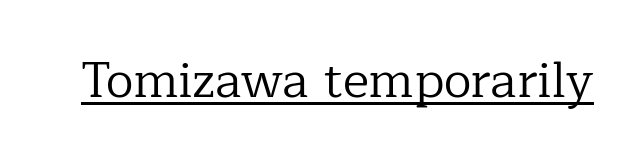
The image shows 50 px regular-weight serif type, upright; set normal letter spacing, underlined; low stroke contrast and a medium x-height.
